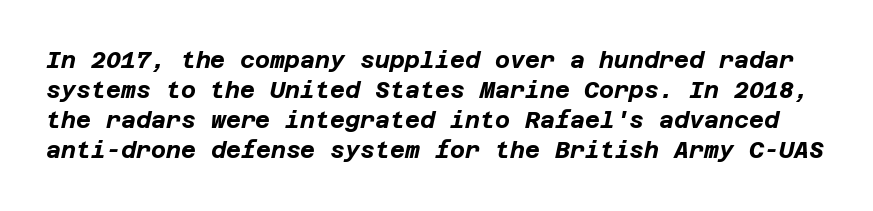
{"italic": "yes", "lean": "right", "slant_degrees": 12, "bold": "yes", "underline": "no", "line_spacing": "normal", "line_spacing_ratio": 1.31, "letter_spacing": "normal", "letter_spacing_em": 0.0, "glyph_px": 23}
